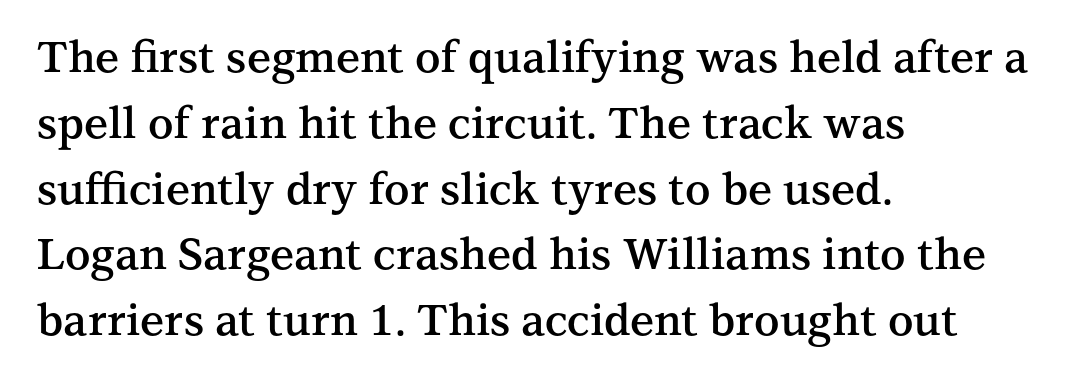
Posture: vertical. The line texture is even and compact thanks to regular tracking. The vertical gap from one line to the next is medium. Unmarked baselines from the first word to the last. Students, this is semibold: more ink than regular, less than bold. Do the characters align in a grid? No, the font is proportional.
